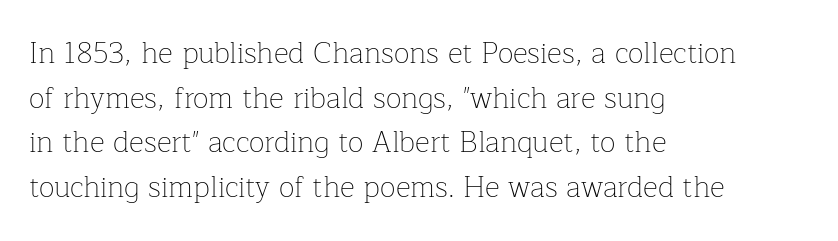
Descender tails drop into unmarked territory. Every character sits straight up, as roman type does. Each letter keeps its own natural width here, so spacing adapts to shape. Each new line begins a customary step beneath the previous one. No extra ink here — the face is not bold.
